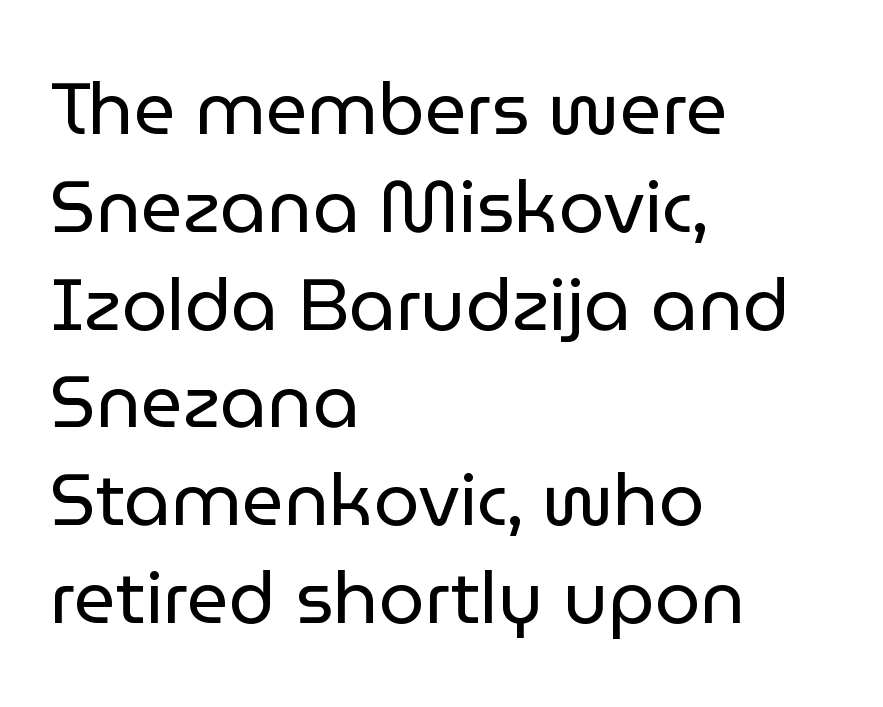
{"serif": "no", "italic": "no", "bold": "no", "weight": "regular", "width": "normal", "stroke_contrast": "low", "x_height": "medium", "monospaced": "no", "underline": "no", "align": "left", "line_spacing": "normal", "line_spacing_ratio": 1.34, "letter_spacing": "normal", "letter_spacing_em": 0.0, "glyph_px": 73}
